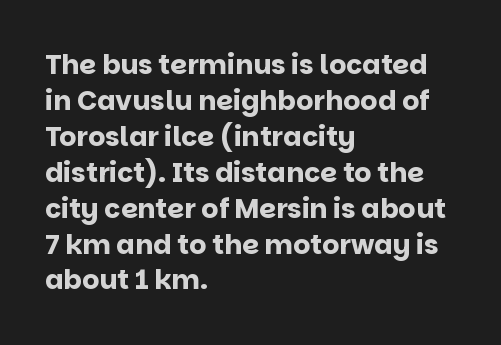
{"italic": "no", "bold": "yes", "underline": "no", "align": "left", "line_spacing": "normal", "line_spacing_ratio": 1.33, "letter_spacing": "normal", "letter_spacing_em": 0.0, "glyph_px": 27}
